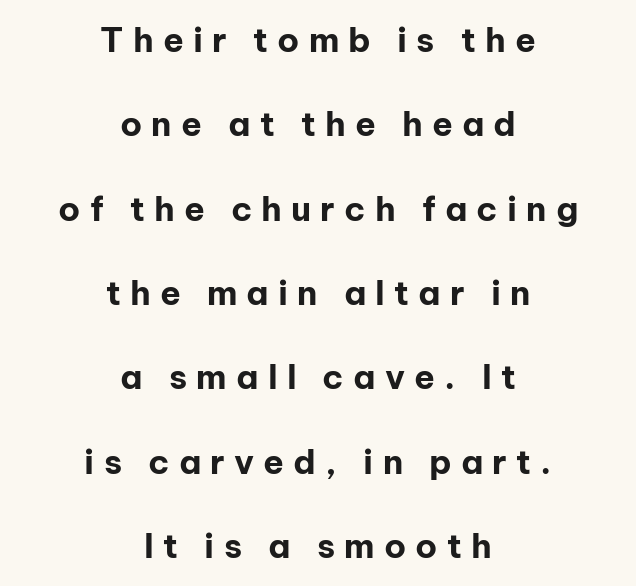
Q: Is the text bold? A: Yes.
Q: Is the text italic (slanted)? A: No, it is upright.
Q: Is the typeface a serif or a sans-serif typeface? A: Sans-serif.
Q: Is the text underlined? A: No.
Q: How is the paragraph aligned? A: Centered.
Q: Is the spacing between letters normal or unusually wide? A: Unusually wide.
Q: Is the spacing between lines tight, normal or loose? A: Loose.
Q: Width (condensed, normal, or wide)? A: Normal.
Q: Stroke contrast? A: Low.
Q: x-height? A: Medium.
Q: Monospaced? A: No.
